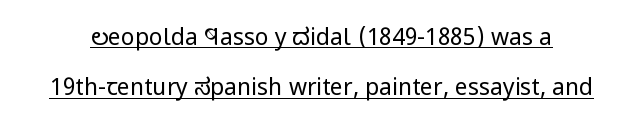
{"italic": "no", "bold": "no", "underline": "yes", "line_spacing": "loose", "line_spacing_ratio": 2.19, "letter_spacing": "normal", "letter_spacing_em": 0.0, "glyph_px": 23}
